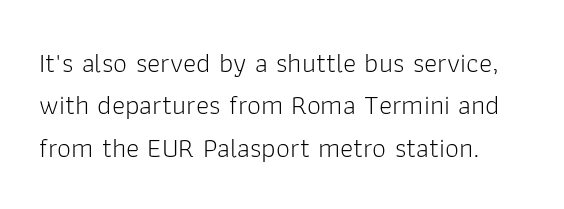
Descender tails drop into unmarked territory. Heft: none added — not bold. Tall strokes in this sample are plumb rather than angled. To sum up the face: it is a sans, with no serifs.
